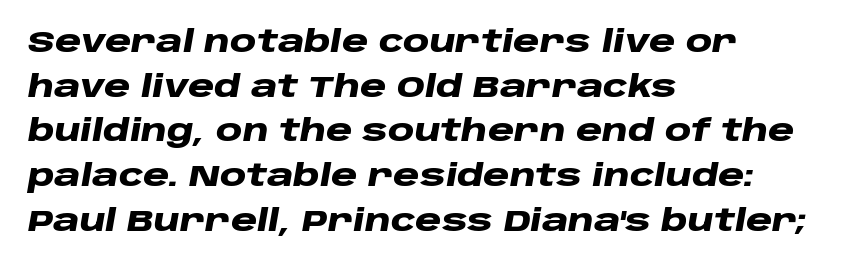
{"italic": "yes", "lean": "right", "slant_degrees": 10, "bold": "yes", "weight": "heavy", "width": "wide", "stroke_contrast": "low", "x_height": "large", "monospaced": "no", "underline": "no", "align": "left", "line_spacing": "normal", "line_spacing_ratio": 1.49, "letter_spacing": "normal", "letter_spacing_em": 0.0, "glyph_px": 30}
